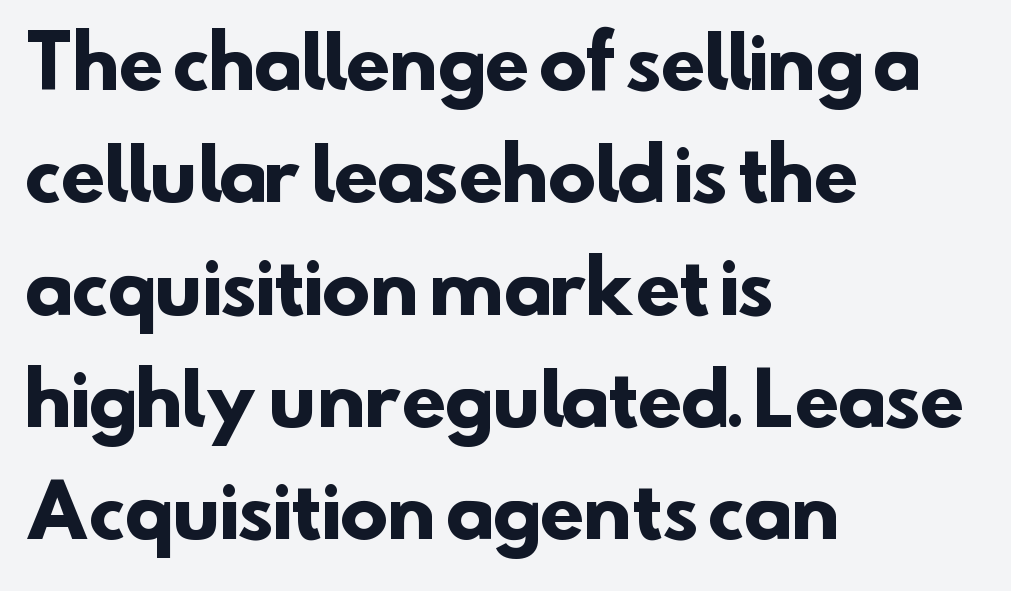
Q: Is the text bold? A: Yes.
Q: Is the typeface a serif or a sans-serif typeface? A: Sans-serif.
Q: Is the text underlined? A: No.
Q: How is the paragraph aligned? A: Left-aligned.
Q: Is the spacing between letters normal or unusually wide? A: Normal.
Q: Is the spacing between lines tight, normal or loose? A: Normal.
Q: Width (condensed, normal, or wide)? A: Normal.
Q: Stroke contrast? A: Low.
Q: x-height? A: Small.
Q: Monospaced? A: No.
